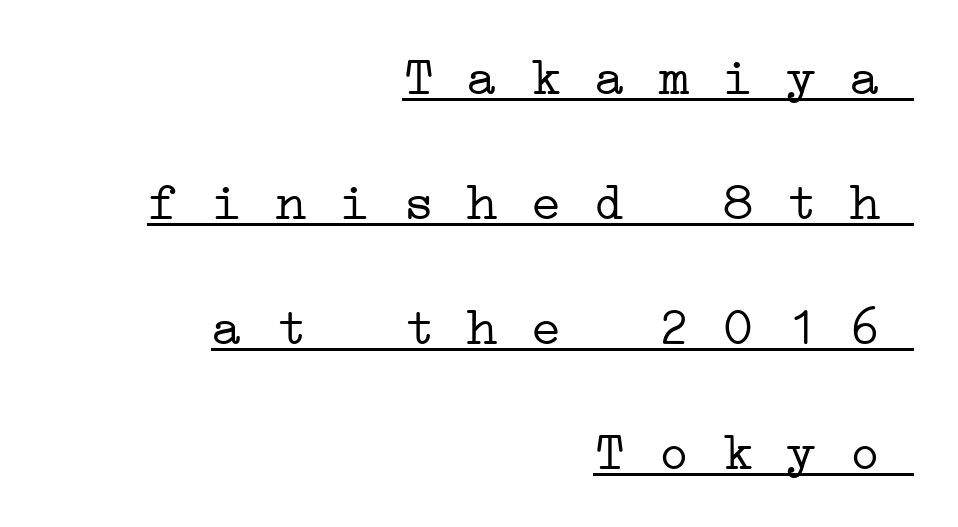
Q: Is the text bold? A: No.
Q: Is the typeface a serif or a sans-serif typeface? A: Serif.
Q: Is the text underlined? A: Yes.
Q: How is the paragraph aligned? A: Right-aligned.
Q: Is the spacing between letters normal or unusually wide? A: Normal.
Q: Is the spacing between lines tight, normal or loose? A: Loose.
Q: Width (condensed, normal, or wide)? A: Wide.
Q: Stroke contrast? A: Low.
Q: x-height? A: Medium.
Q: Monospaced? A: Yes.
